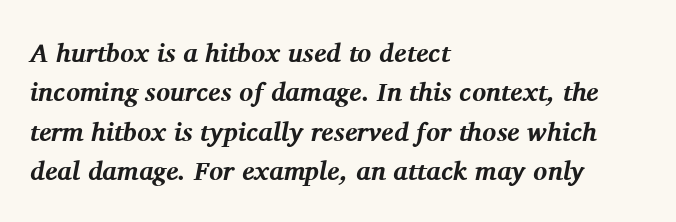
{"italic": "yes", "lean": "right", "slant_degrees": 11, "bold": "yes", "underline": "no", "align": "left", "line_spacing": "normal", "line_spacing_ratio": 1.51, "letter_spacing": "normal", "letter_spacing_em": 0.0, "glyph_px": 26}
